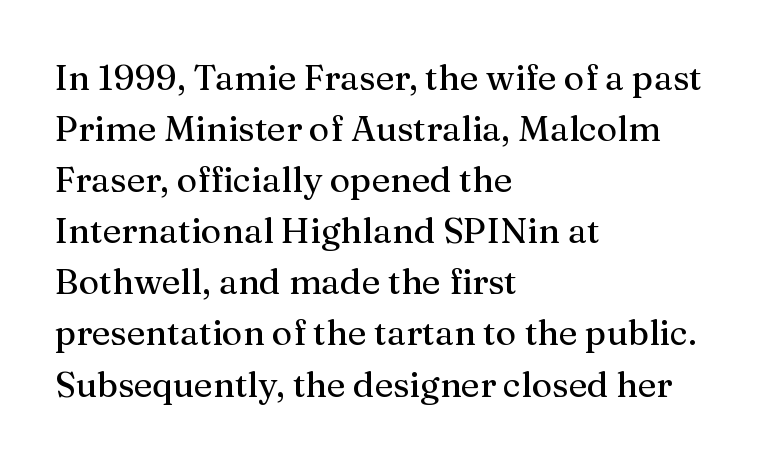
{"serif": "yes", "italic": "no", "width": "normal", "stroke_contrast": "medium", "x_height": "medium", "monospaced": "no", "underline": "no", "align": "left", "line_spacing": "normal", "line_spacing_ratio": 1.46, "letter_spacing": "normal", "letter_spacing_em": 0.0, "glyph_px": 35}
